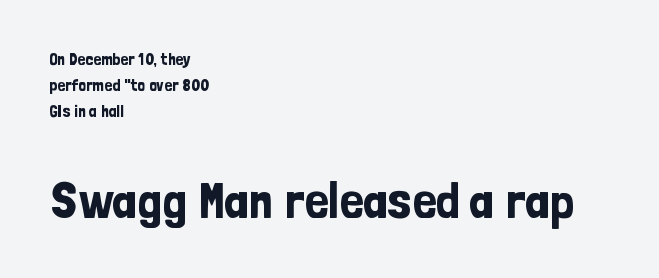
The image shows 52 px condensed sans-serif type, upright; set left-aligned, normal line spacing (1.53x), normal letter spacing, not underlined; the second (bottom) block is 3.06x larger; low stroke contrast and a medium x-height.
